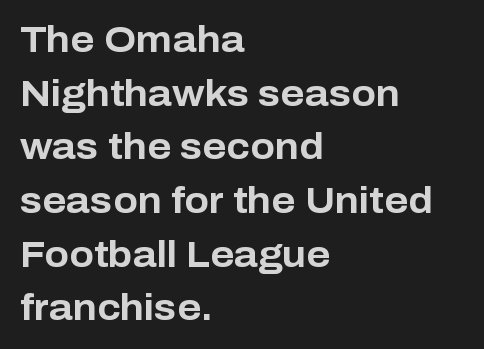
The image shows 36 px bold sans-serif type, upright; set left-aligned, normal line spacing (1.49x), normal letter spacing, not underlined; low stroke contrast and a medium x-height.
